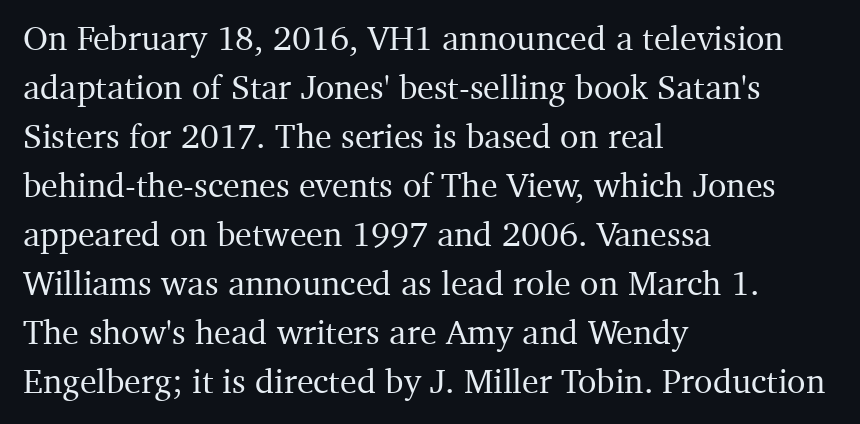
{"serif": "yes", "italic": "no", "width": "normal", "stroke_contrast": "medium", "x_height": "medium", "monospaced": "no", "underline": "no", "align": "left", "line_spacing": "normal", "line_spacing_ratio": 1.44, "letter_spacing": "normal", "letter_spacing_em": 0.0, "glyph_px": 34}
